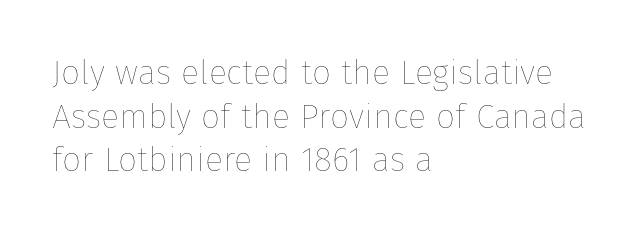
The image shows 34 px thin type, upright; set left-aligned, normal line spacing (1.28x), normal letter spacing, not underlined; low stroke contrast and a medium x-height.
